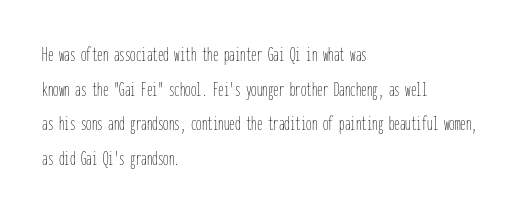
Q: Is the text bold? A: No.
Q: Is the text italic (slanted)? A: No, it is upright.
Q: Is the text underlined? A: No.
Q: How is the paragraph aligned? A: Left-aligned.
Q: Is the spacing between letters normal or unusually wide? A: Normal.
Q: Is the spacing between lines tight, normal or loose? A: Normal.
